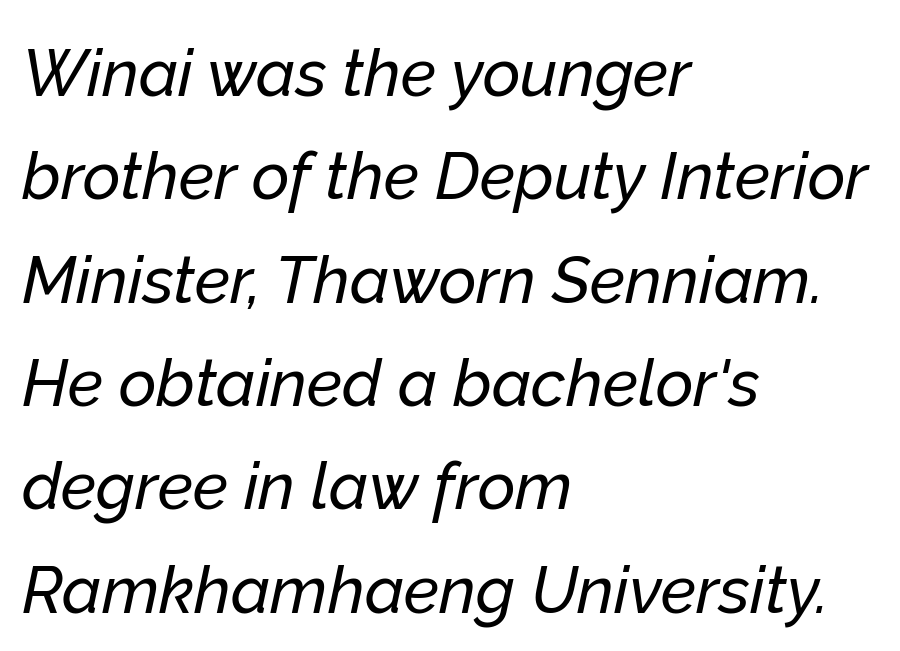
{"italic": "yes", "lean": "right", "slant_degrees": 12, "width": "normal", "stroke_contrast": "low", "x_height": "medium", "monospaced": "no", "underline": "no", "align": "left", "line_spacing": "normal", "line_spacing_ratio": 1.59, "letter_spacing": "normal", "letter_spacing_em": 0.0, "glyph_px": 65}
